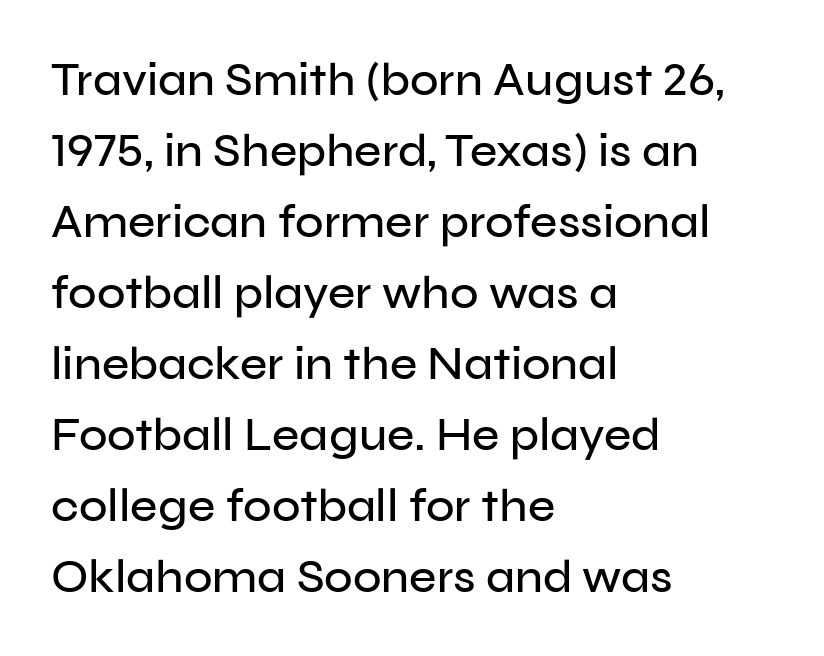
Quick note: not italic, upright. Proportional: the letters do not fall into vertical columns. Caption: standard tracking, unaltered. Rule under the text: the space is simply empty. You can tell from the bare stems that sans-serif type was used. Baseline-to-baseline distance is the conventional proportion of letter height.
